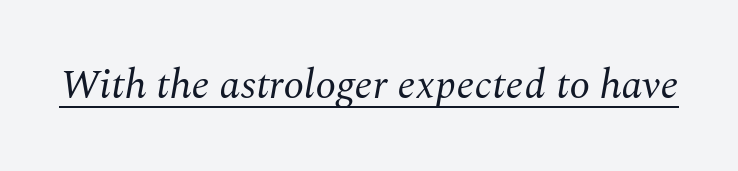
The image shows 42 px regular-weight serif type, italic (leaning right); set normal letter spacing, underlined; medium stroke contrast and a medium x-height.
